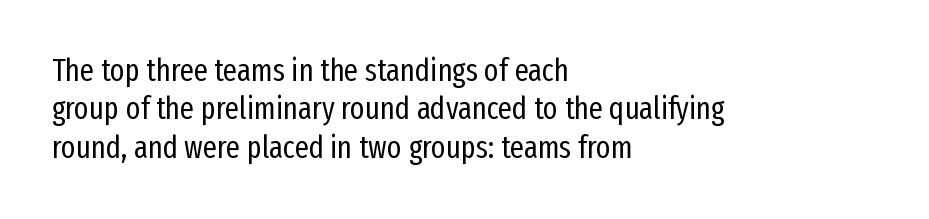
Q: Is the text bold? A: No.
Q: Is the text italic (slanted)? A: No, it is upright.
Q: Is the typeface a serif or a sans-serif typeface? A: Sans-serif.
Q: Is the text underlined? A: No.
Q: How is the paragraph aligned? A: Left-aligned.
Q: Is the spacing between letters normal or unusually wide? A: Normal.
Q: Width (condensed, normal, or wide)? A: Condensed.
Q: Stroke contrast? A: Low.
Q: x-height? A: Medium.
Q: Monospaced? A: No.
